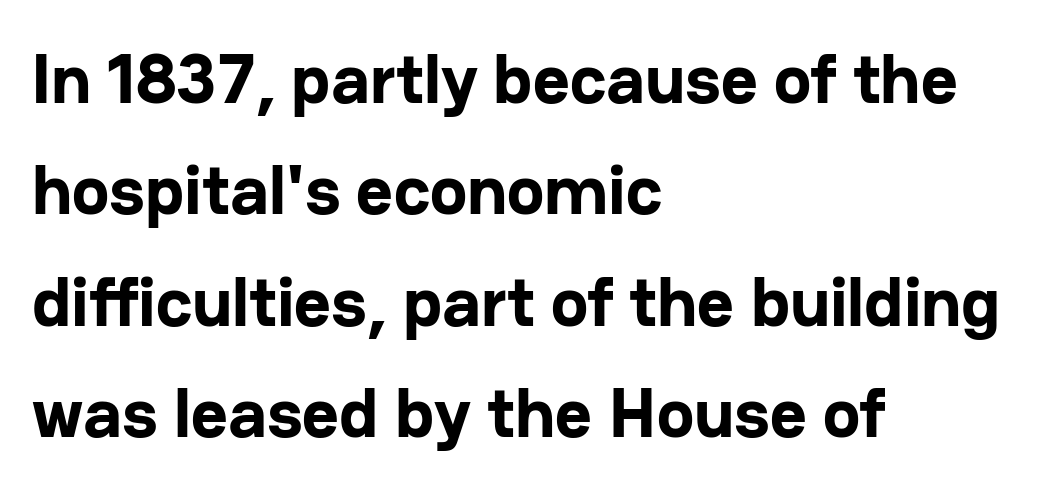
A bare baseline throughout the passage. This rendering uses left alignment, leaving the right contour irregular. A typesetter would call this proportional, since set widths differ per character. The horizontal fit of the characters is conventional and even. Posture: upright roman.
